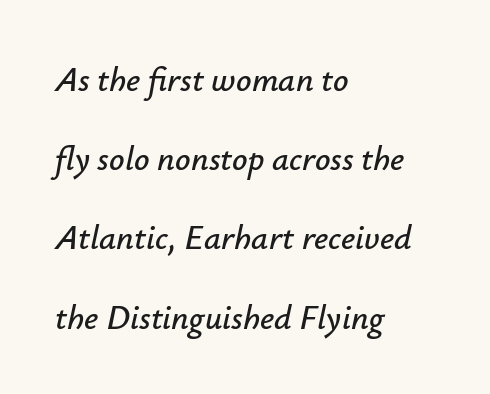
The image shows 34 px text type, italic (leaning right); set left-aligned, loose line spacing (2.33x), normal letter spacing, not underlined; low stroke contrast and a small x-height.
